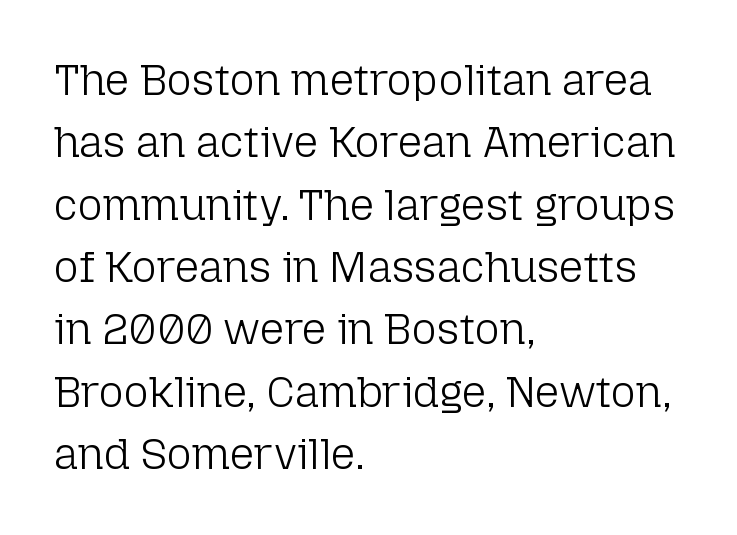
{"serif": "no", "italic": "no", "bold": "no", "weight": "light", "width": "normal", "stroke_contrast": "low", "x_height": "medium", "monospaced": "no", "underline": "no", "align": "left", "line_spacing": "normal", "line_spacing_ratio": 1.45, "letter_spacing": "normal", "letter_spacing_em": 0.0, "glyph_px": 43}
